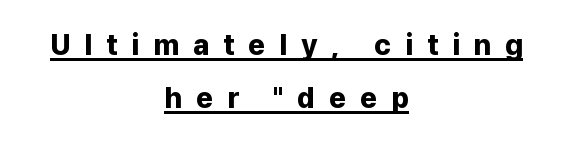
A typesetter would call this heavily tracked-out type. Typographic density is high because the face is bold. The paragraph has two soft edges and a firm central axis. In terms of letterform style, serifs are entirely absent.
